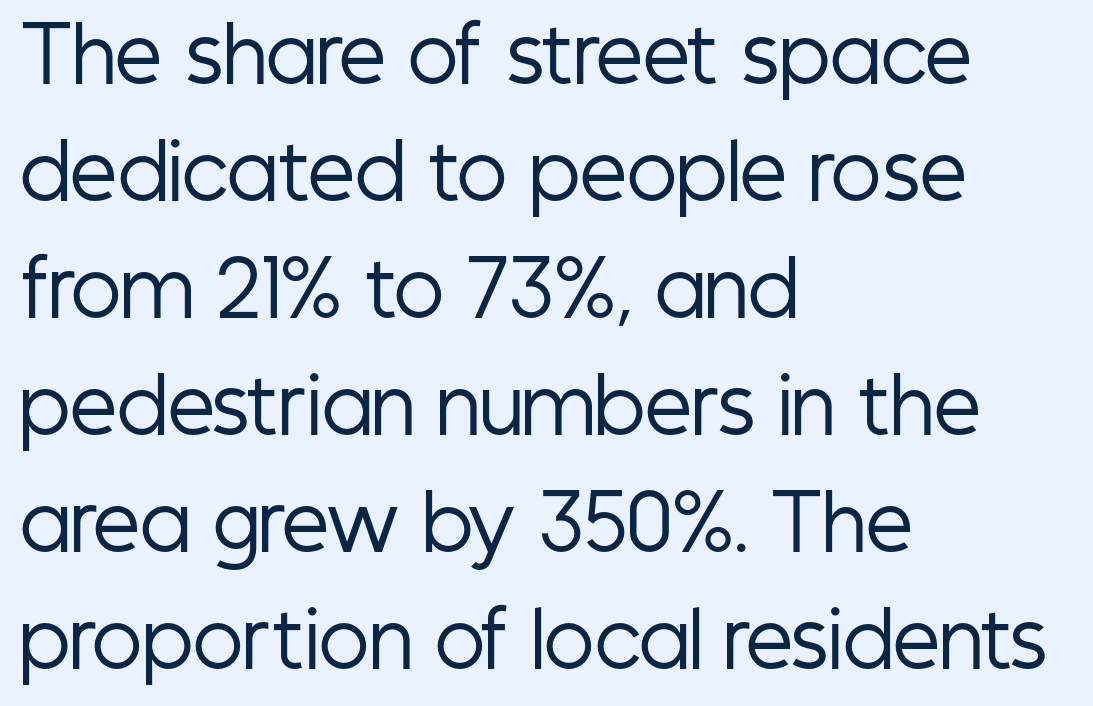
Q: Is the text bold? A: No.
Q: Is the text italic (slanted)? A: No, it is upright.
Q: Is the typeface a serif or a sans-serif typeface? A: Sans-serif.
Q: Is the text underlined? A: No.
Q: How is the paragraph aligned? A: Left-aligned.
Q: Is the spacing between letters normal or unusually wide? A: Normal.
Q: Is the spacing between lines tight, normal or loose? A: Normal.
Q: Width (condensed, normal, or wide)? A: Condensed.
Q: Stroke contrast? A: Low.
Q: x-height? A: Medium.
Q: Monospaced? A: No.
